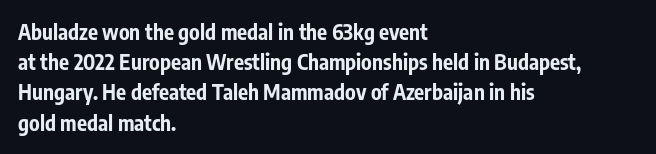
{"italic": "no", "bold": "yes", "underline": "no", "align": "left", "line_spacing": "normal", "line_spacing_ratio": 1.44, "letter_spacing": "normal", "letter_spacing_em": 0.0, "glyph_px": 21}
